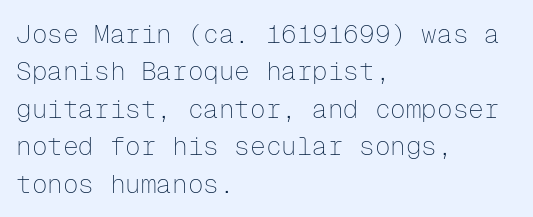
Q: Is the text bold? A: No.
Q: Is the text italic (slanted)? A: No, it is upright.
Q: Is the text underlined? A: No.
Q: How is the paragraph aligned? A: Left-aligned.
Q: Is the spacing between letters normal or unusually wide? A: Normal.
Q: Is the spacing between lines tight, normal or loose? A: Normal.
